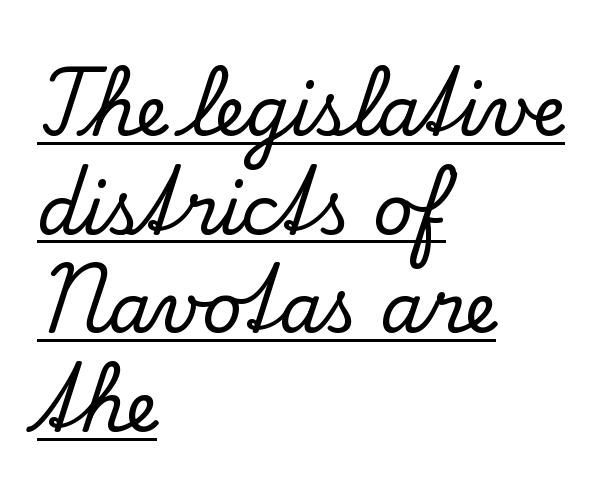
The image shows 69 px serif type; set left-aligned, normal line spacing (1.43x), normal letter spacing, underlined; low stroke contrast and a small x-height.
